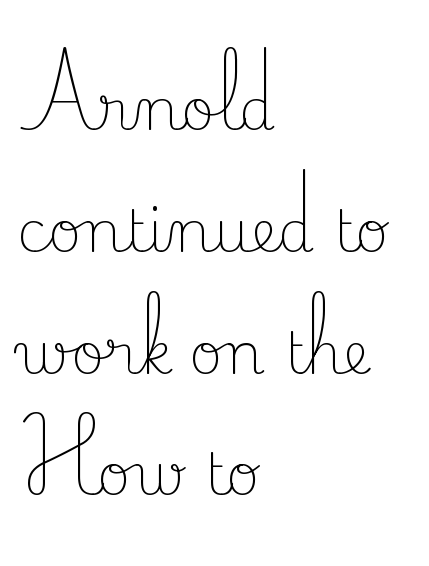
Are there feet on the stems? There are — it's a serif. You could not count columns in this text — the font is proportionally spaced. Is there any slant? The stems are plumb. Caption: multi-line text, flush left, ragged right.
